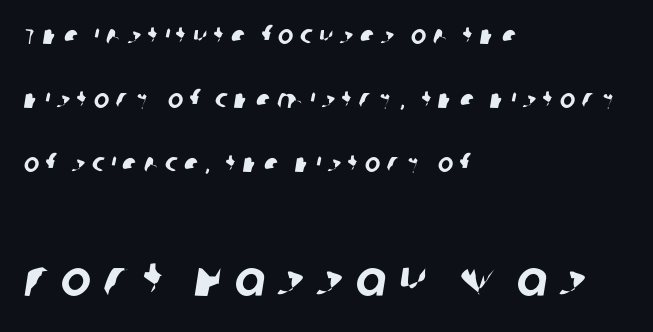
The image shows 51 px sans-serif type; set left-aligned, loose line spacing (2.47x), unusually wide letter spacing (+0.26 em), not underlined; the second (bottom) block is 1.96x larger; low stroke contrast and a large x-height.
